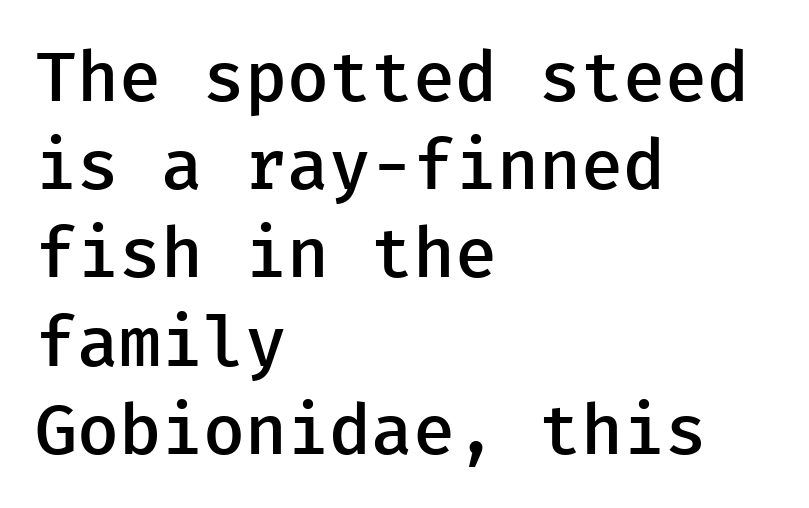
{"serif": "no", "italic": "no", "bold": "semi", "weight": "semibold", "width": "normal", "stroke_contrast": "low", "x_height": "medium", "underline": "no", "align": "left", "line_spacing": "normal", "line_spacing_ratio": 1.26, "letter_spacing": "normal", "letter_spacing_em": 0.0, "glyph_px": 70}
